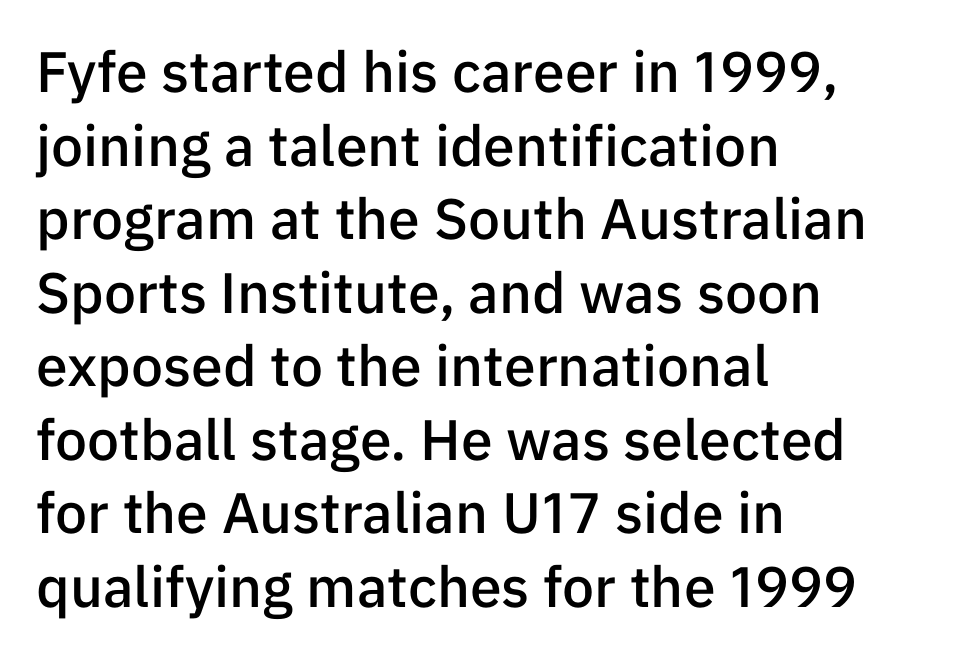
{"serif": "no", "italic": "no", "bold": "semi", "weight": "semibold", "width": "normal", "stroke_contrast": "low", "x_height": "medium", "monospaced": "no", "underline": "no", "align": "left", "line_spacing": "normal", "line_spacing_ratio": 1.29, "letter_spacing": "normal", "letter_spacing_em": 0.0, "glyph_px": 57}
